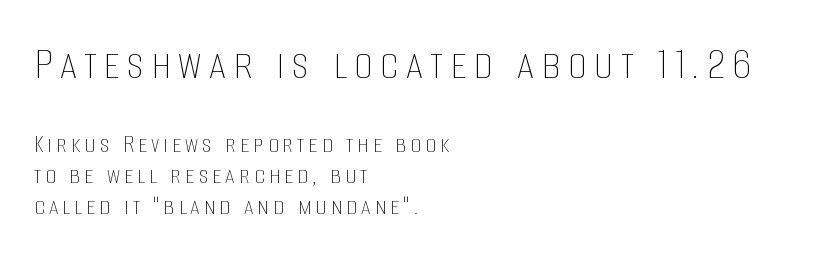
{"italic": "no", "bold": "no", "weight": "thin", "width": "condensed", "stroke_contrast": "low", "x_height": "large", "monospaced": "no", "underline": "no", "align": "left", "line_spacing": "tight", "line_spacing_ratio": 1.14, "larger_block": "first", "size_ratio": 1.78, "glyph_px": 48}
